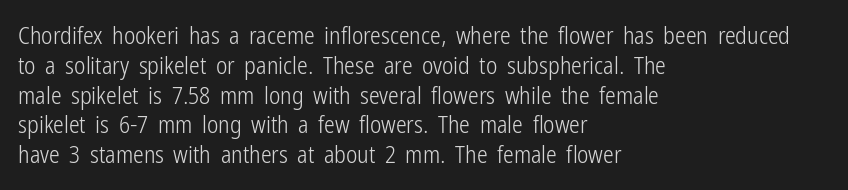
{"italic": "no", "bold": "no", "underline": "no", "align": "left", "line_spacing_ratio": 1.24, "letter_spacing": "normal", "letter_spacing_em": 0.0, "glyph_px": 24}
